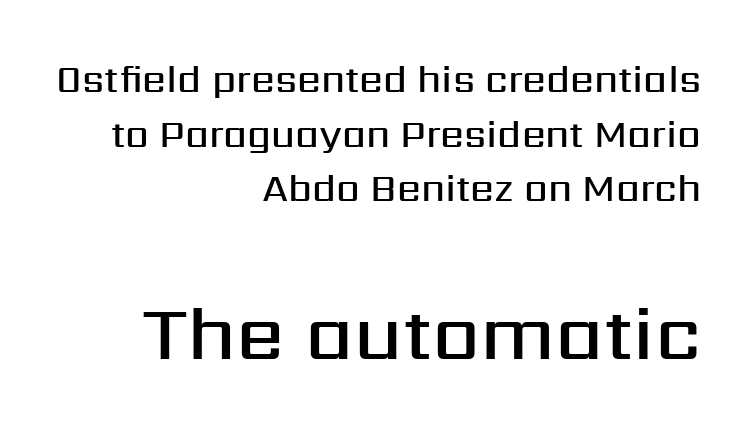
The following chunk of copy outweighs the initial chunk in type size. Is the letter spacing exaggerated? No — it looks like the ordinary default. Bold? Not quite — semibold, heavier than regular but stopping short. Notice how the stems are strictly vertical — no italics here.
